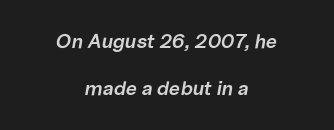
The font's italic variant was chosen for this text. A student would call this center alignment; a typographer would say set centered. Compared with typical body copy, the letter spacing here is the same. The face used here is a semibold: visibly heavier than regular, lighter than bold. The string is rendered with underlining switched off.
